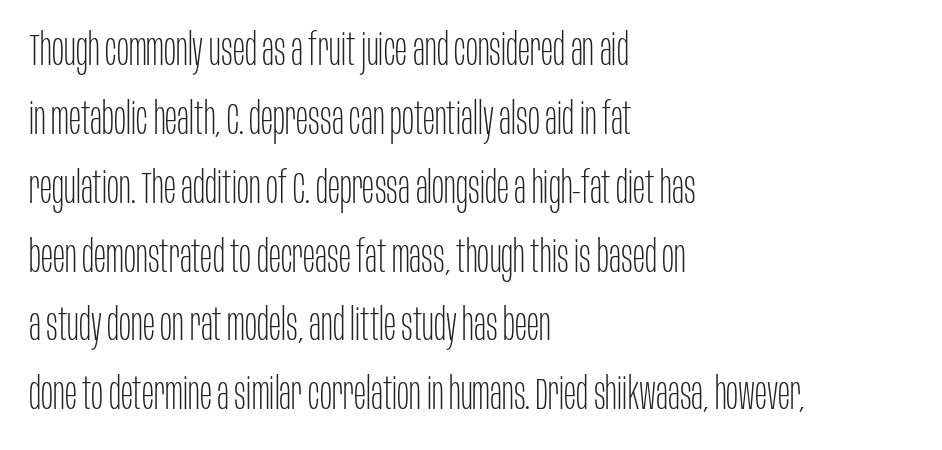
Is this a fixed-width face? No — the glyphs have proportional, varying widths. Nobody touched the tracking dial on this one. Glance below the letters and you will spot only blank space. Unbolded letterforms with no extra heft.
